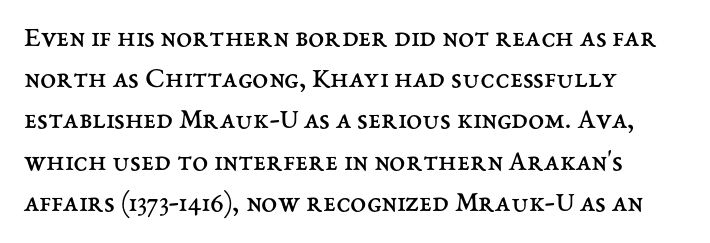
{"italic": "no", "bold": "no", "weight": "regular", "width": "normal", "stroke_contrast": "medium", "x_height": "medium", "monospaced": "no", "underline": "no", "align": "left", "line_spacing": "normal", "line_spacing_ratio": 1.42, "letter_spacing": "normal", "letter_spacing_em": 0.0, "glyph_px": 29}
